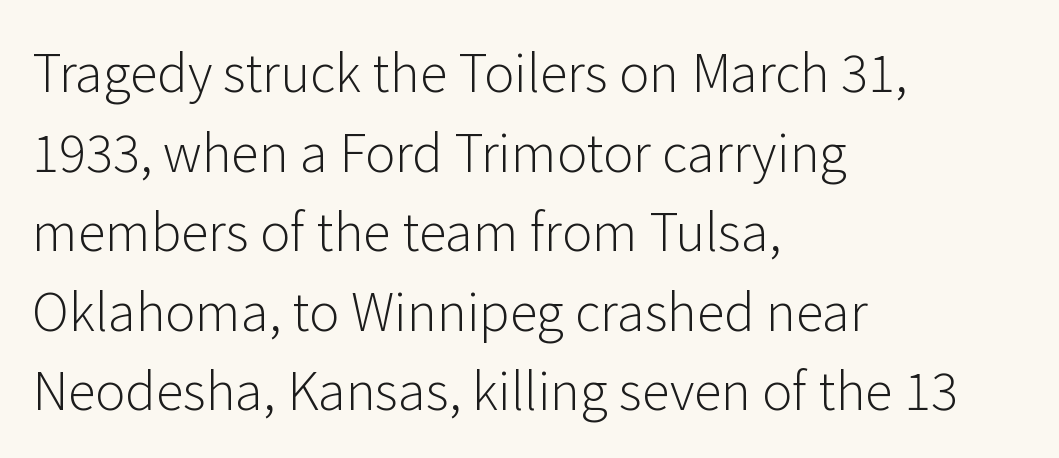
Q: Is the text bold? A: No.
Q: Is the text italic (slanted)? A: No, it is upright.
Q: Is the typeface a serif or a sans-serif typeface? A: Sans-serif.
Q: Is the text underlined? A: No.
Q: How is the paragraph aligned? A: Left-aligned.
Q: Is the spacing between letters normal or unusually wide? A: Normal.
Q: Is the spacing between lines tight, normal or loose? A: Normal.
Q: Width (condensed, normal, or wide)? A: Normal.
Q: Stroke contrast? A: Low.
Q: x-height? A: Medium.
Q: Monospaced? A: No.
